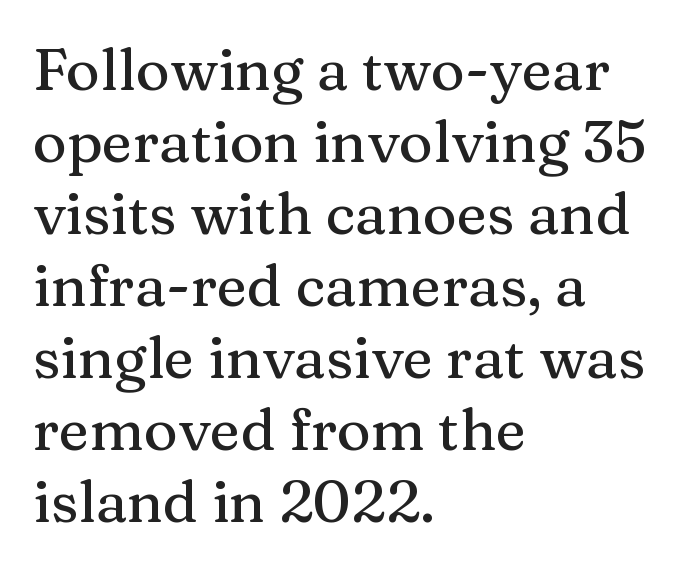
{"serif": "yes", "italic": "no", "width": "normal", "stroke_contrast": "medium", "x_height": "medium", "monospaced": "no", "underline": "no", "align": "left", "line_spacing_ratio": 1.24, "letter_spacing": "normal", "letter_spacing_em": 0.0, "glyph_px": 58}
